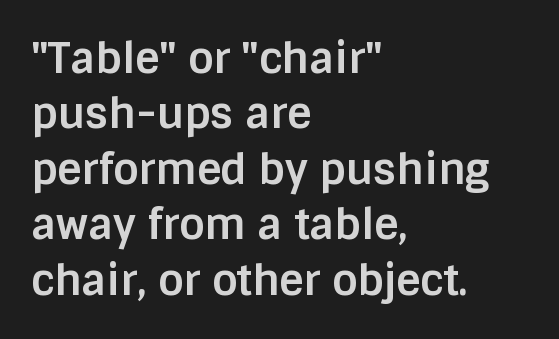
Q: Is the text bold? A: Yes.
Q: Is the text italic (slanted)? A: No, it is upright.
Q: Is the typeface a serif or a sans-serif typeface? A: Sans-serif.
Q: Is the text underlined? A: No.
Q: How is the paragraph aligned? A: Left-aligned.
Q: Is the spacing between letters normal or unusually wide? A: Normal.
Q: Is the spacing between lines tight, normal or loose? A: Normal.
Q: Width (condensed, normal, or wide)? A: Normal.
Q: Stroke contrast? A: Low.
Q: x-height? A: Large.
Q: Monospaced? A: No.
